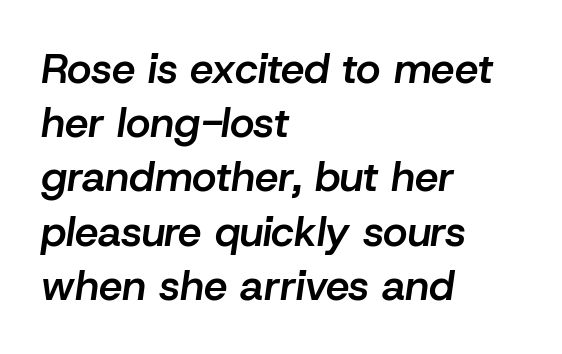
The rendering uses natural spacing where letterforms have individual widths. Moderately thickened strokes mark this as semibold type. The glyphs look as if they've been sheared to an angle. Nothing unusual about the tracking: characters are spaced as the font intends. Does the copy run flush right? No — it runs flush left. The string is rendered with underlining switched off.
